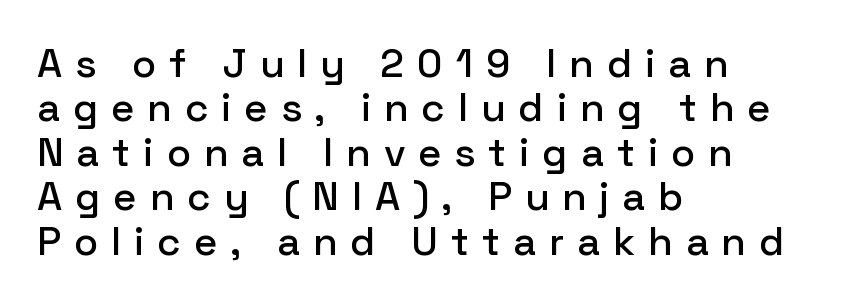
The image shows 40 px sans-serif type, upright; set left-aligned, tight line spacing (1.11x), unusually wide letter spacing (+0.32 em), not underlined; low stroke contrast and a medium x-height.
